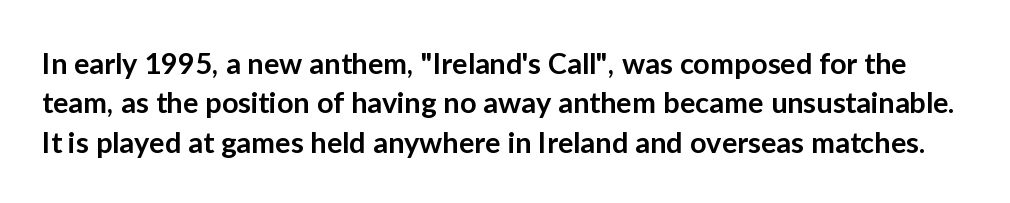
The image shows 29 px semibold sans-serif type, upright; set normal line spacing (1.36x), normal letter spacing, not underlined; low stroke contrast and a medium x-height.
